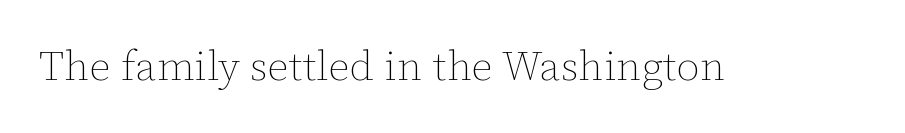
{"italic": "no", "bold": "no", "weight": "thin", "width": "normal", "stroke_contrast": "low", "x_height": "medium", "monospaced": "no", "underline": "no", "letter_spacing": "normal", "letter_spacing_em": 0.0, "glyph_px": 42}
